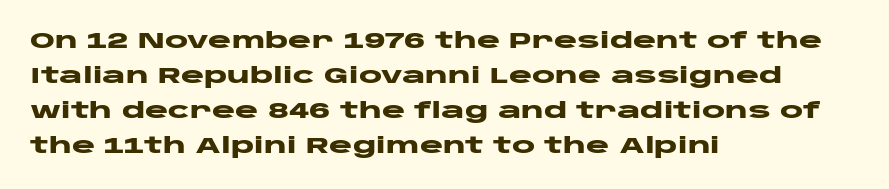
Horizontal bands of white between lines are of average thickness. The rendering keeps characters at their native spacing. Line beginnings align vertically; line endings do not. The font is running at its bold setting. No italicization has been applied; the sample stays upright.
